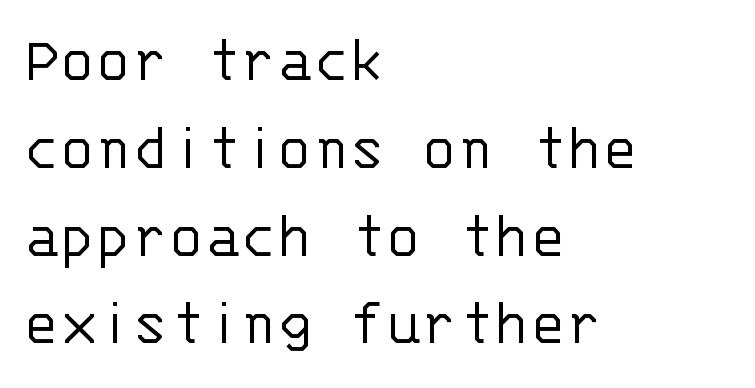
Q: Is the text bold? A: No.
Q: Is the text italic (slanted)? A: No, it is upright.
Q: Is the typeface a serif or a sans-serif typeface? A: Sans-serif.
Q: Is the text underlined? A: No.
Q: How is the paragraph aligned? A: Left-aligned.
Q: Is the spacing between letters normal or unusually wide? A: Normal.
Q: Is the spacing between lines tight, normal or loose? A: Normal.
Q: Width (condensed, normal, or wide)? A: Normal.
Q: Stroke contrast? A: Low.
Q: x-height? A: Large.
Q: Monospaced? A: Yes.
